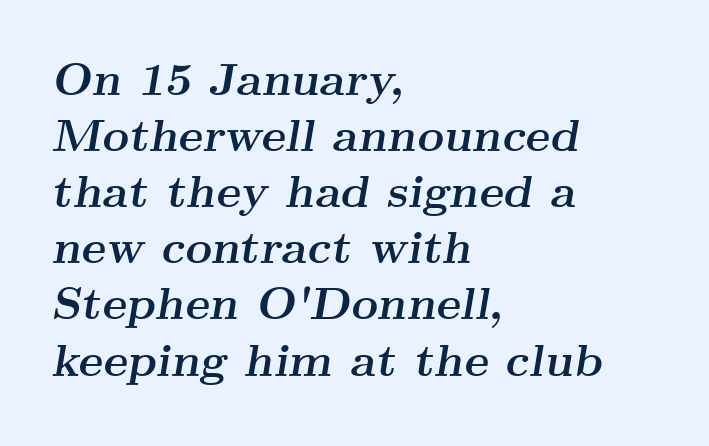
Q: Is the text bold? A: Yes.
Q: Is the text italic (slanted)? A: Yes, it leans right by about 9 degrees.
Q: Is the typeface a serif or a sans-serif typeface? A: Serif.
Q: Is the text underlined? A: No.
Q: How is the paragraph aligned? A: Left-aligned.
Q: Is the spacing between letters normal or unusually wide? A: Normal.
Q: Width (condensed, normal, or wide)? A: Wide.
Q: Stroke contrast? A: Medium.
Q: x-height? A: Small.
Q: Monospaced? A: No.
